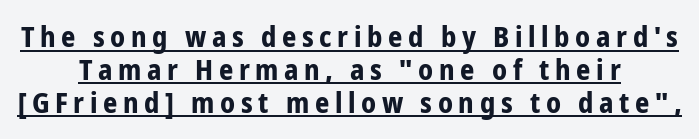
The image shows 28 px bold, condensed sans-serif type, upright; set centered, line spacing 1.17x, unusually wide letter spacing (+0.2 em), underlined; low stroke contrast and a medium x-height.
